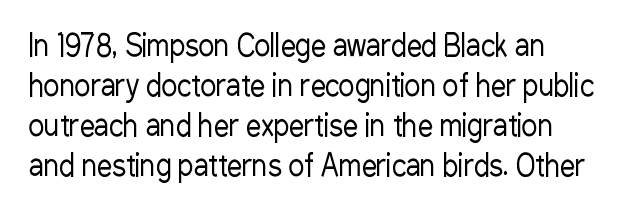
The image shows 30 px regular-weight, condensed sans-serif type, upright; set left-aligned, normal line spacing (1.33x), normal letter spacing, not underlined; low stroke contrast and a medium x-height.
